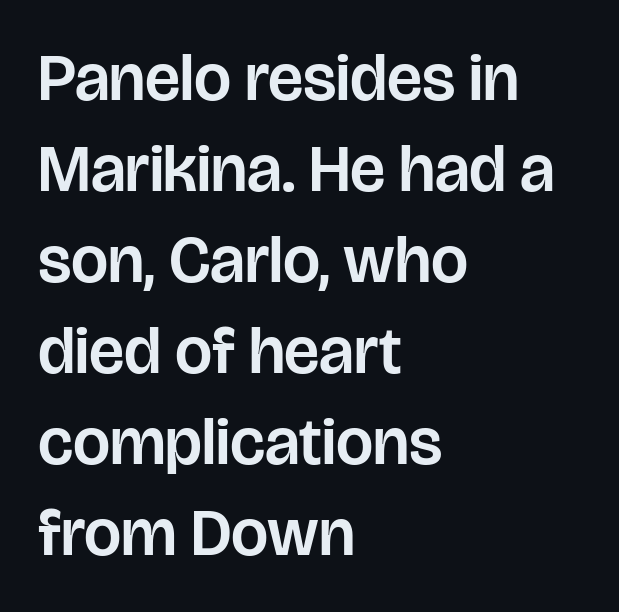
The image shows 66 px sans-serif type, upright; set left-aligned, normal line spacing (1.38x), normal letter spacing, not underlined; low stroke contrast and a large x-height.
